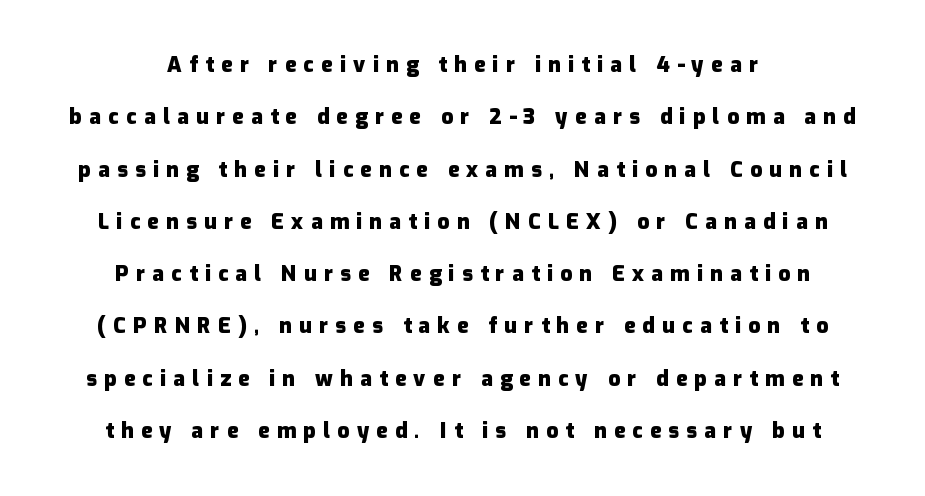
Bold? Absolutely — the strokes are thick and heavy. Teacher's note: observe the equal gaps on both sides — that is centered alignment. Is the letter spacing exaggerated? Yes — the characters are pushed far apart. Notice the wide empty band between every row — that's loose leading. Vertical strokes here are truly vertical.
